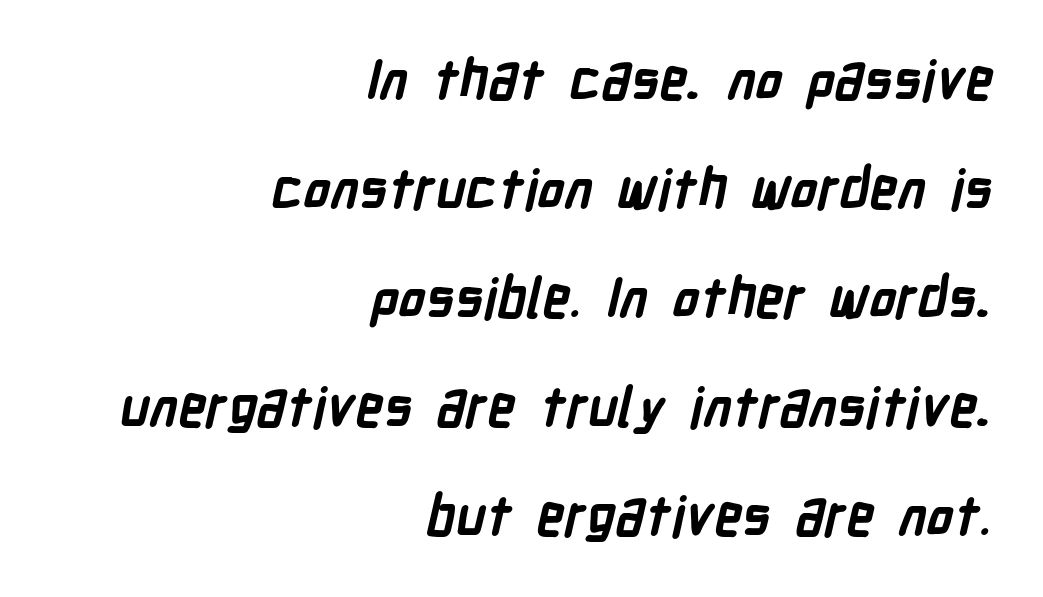
{"serif": "no", "bold": "yes", "weight": "semibold", "width": "condensed", "stroke_contrast": "low", "x_height": "medium", "monospaced": "no", "underline": "no", "align": "right", "line_spacing": "loose", "line_spacing_ratio": 1.98, "letter_spacing": "normal", "letter_spacing_em": 0.0, "glyph_px": 55}
